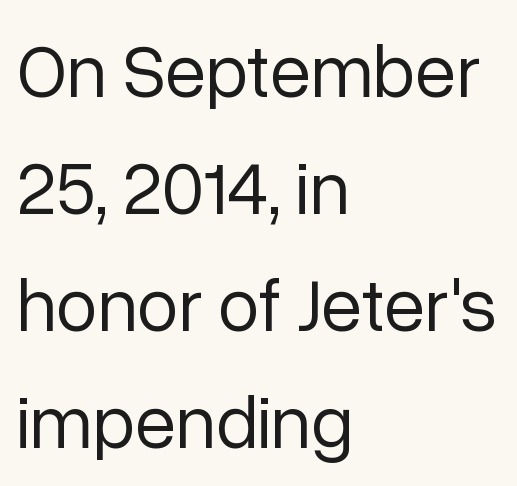
Is this a heavy cut? Hardly; it is regular or lighter. The font's upright variant was chosen for this text. Students, note that the glyphs here touch the page at normal intervals. This rendering uses left alignment, leaving the right contour irregular. The letters carry no serifs — their stems end cleanly without finishing strokes.
